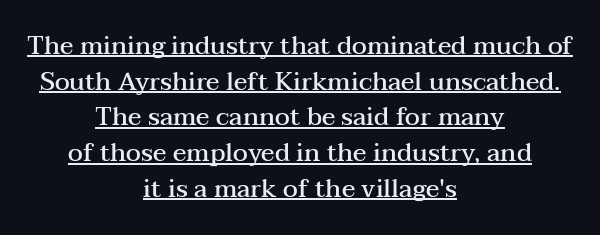
Short and long lines alike share a common midpoint. The horizontal fit of the characters is conventional and even. A typographer would call this underscored text. Students, observe: this is what conventionally led text looks like. The font's upright variant was chosen for this text. Caption: semibold face, moderately heavy strokes.
